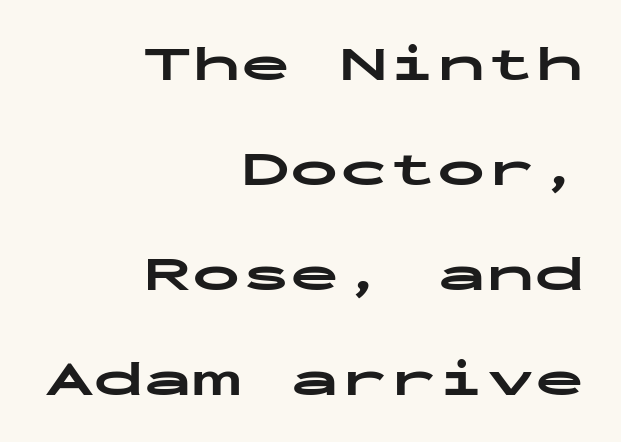
The image shows 49 px bold, wide sans-serif type, upright, monospaced; set right-aligned, loose line spacing (2.14x), normal letter spacing, not underlined; low stroke contrast and a medium x-height.
